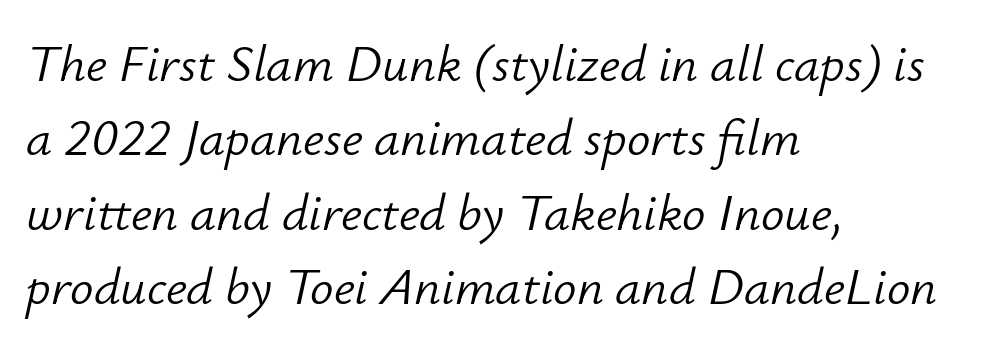
The image shows 52 px light type, italic (leaning right); set left-aligned, normal line spacing (1.43x), normal letter spacing, not underlined; low stroke contrast and a small x-height.
